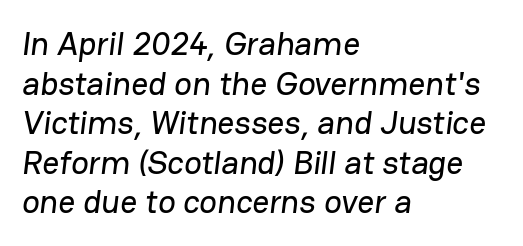
{"serif": "no", "width": "normal", "stroke_contrast": "low", "x_height": "medium", "monospaced": "no", "underline": "no", "align": "left", "line_spacing_ratio": 1.2, "letter_spacing": "normal", "letter_spacing_em": 0.0, "glyph_px": 33}
